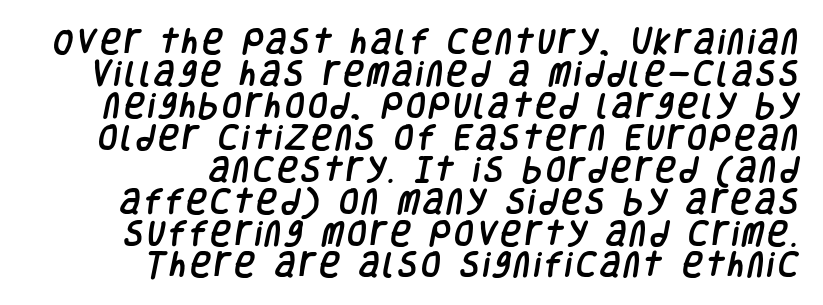
Visually the block forms a straight wall on the right and a jagged coastline on the left. Plain, unruled lines of type. Regarding leading, the lines here are crowded together. The type family on display is of the sans-serif kind. Note the varied advance widths — an 'i' is clearly narrower than an 'm'.
